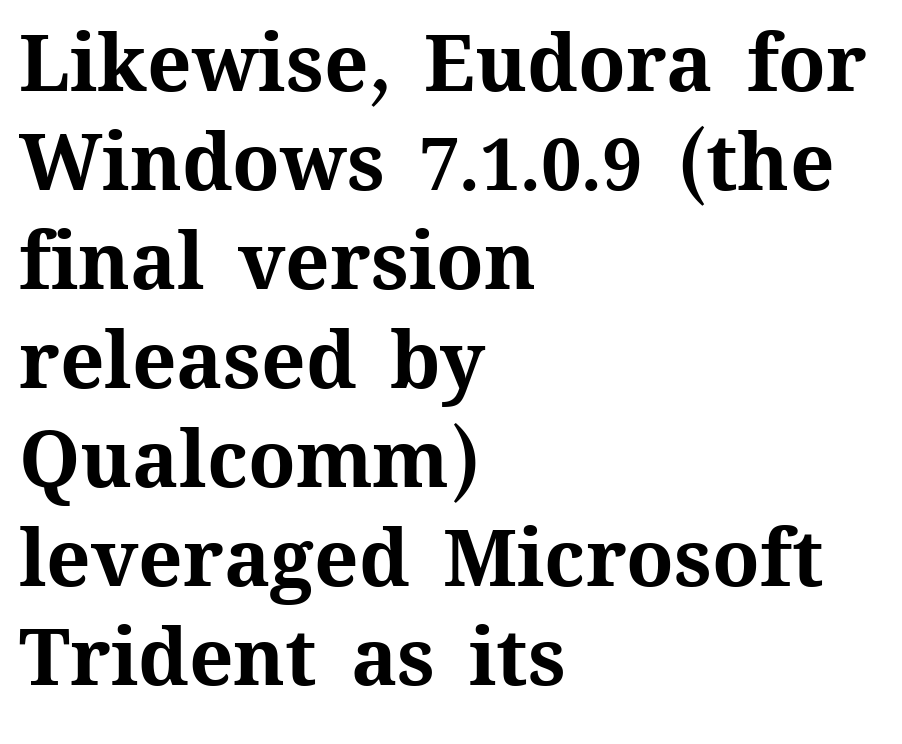
The typesetting leans heavy: a genuine bold. How would I describe the line gaps? Plain and ordinary. Teacher's note: observe the even left margin — that is flush-left alignment. Character widths vary here, with narrow letters taking less room than wide ones. Tracking value appears to be zero — textbook default spacing. The area under the type is left untouched.
